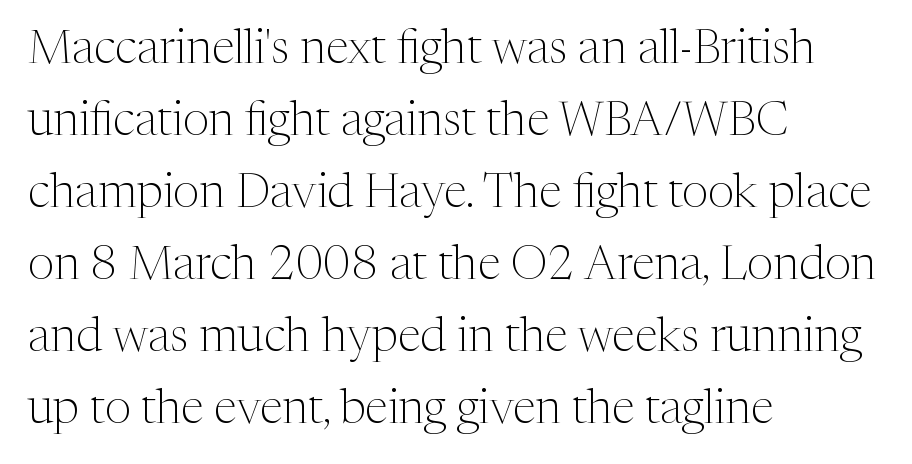
What stands out about the letter spacing? Nothing — it is the standard amount. Unmarked baselines from the first word to the last. All the whitespace from short lines collects on the right. Is this a fixed-width face? No — the glyphs have proportional, varying widths. Unbolded letterforms with no extra heft. Compared with typical paragraphs, the rows here are spaced about the same.
